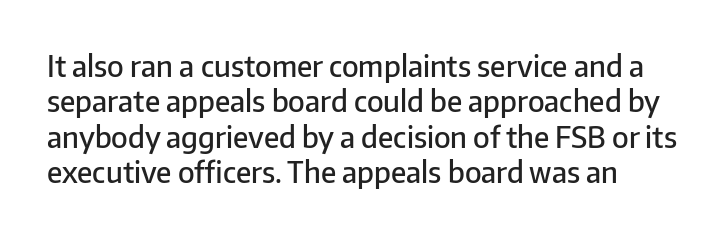
The rendering uses a semibold face; strokes are thickened but not to full bold. Notice how the stems are strictly vertical — no italics here. Check where the strokes stop: nothing finishes them off — pure sans. What stands out about the letter spacing? Nothing — it is the standard amount. The glyphs are unaccompanied by any horizontal stroke below them. These lines are rendered in a variable-pitch font.
